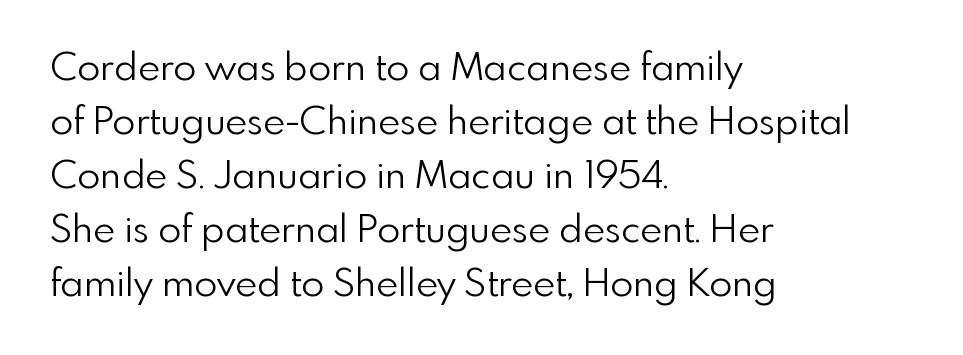
Q: Is the text bold? A: No.
Q: Is the text italic (slanted)? A: No, it is upright.
Q: Is the typeface a serif or a sans-serif typeface? A: Sans-serif.
Q: Is the text underlined? A: No.
Q: How is the paragraph aligned? A: Left-aligned.
Q: Is the spacing between letters normal or unusually wide? A: Normal.
Q: Is the spacing between lines tight, normal or loose? A: Normal.
Q: Width (condensed, normal, or wide)? A: Normal.
Q: x-height? A: Small.
Q: Monospaced? A: No.
